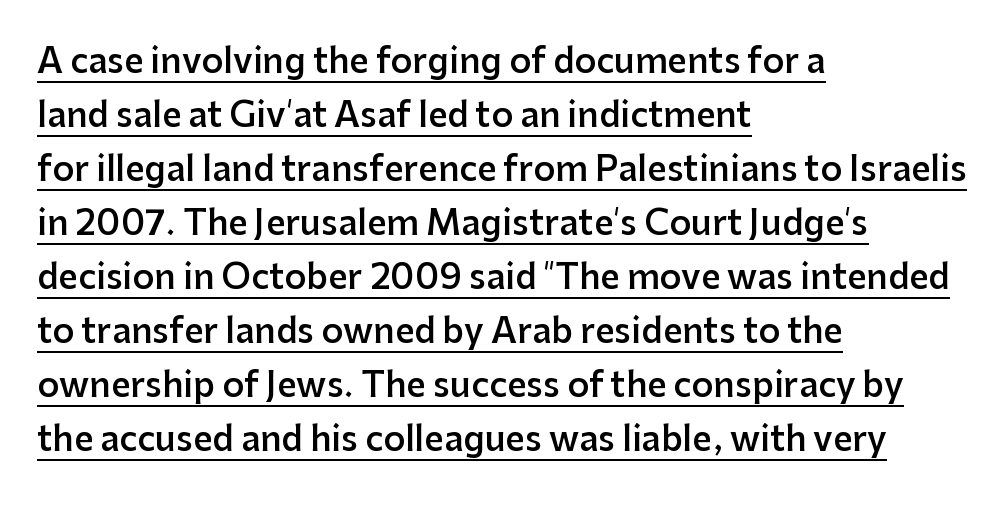
The image shows 34 px semibold sans-serif type, upright; set left-aligned, normal line spacing (1.59x), normal letter spacing, underlined; low stroke contrast and a medium x-height.
